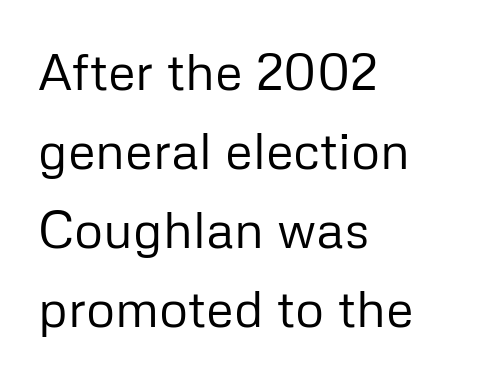
Q: Is the text bold? A: No.
Q: Is the text italic (slanted)? A: No, it is upright.
Q: Is the typeface a serif or a sans-serif typeface? A: Sans-serif.
Q: Is the text underlined? A: No.
Q: How is the paragraph aligned? A: Left-aligned.
Q: Is the spacing between letters normal or unusually wide? A: Normal.
Q: Is the spacing between lines tight, normal or loose? A: Normal.
Q: Width (condensed, normal, or wide)? A: Normal.
Q: Stroke contrast? A: Low.
Q: x-height? A: Medium.
Q: Monospaced? A: No.
